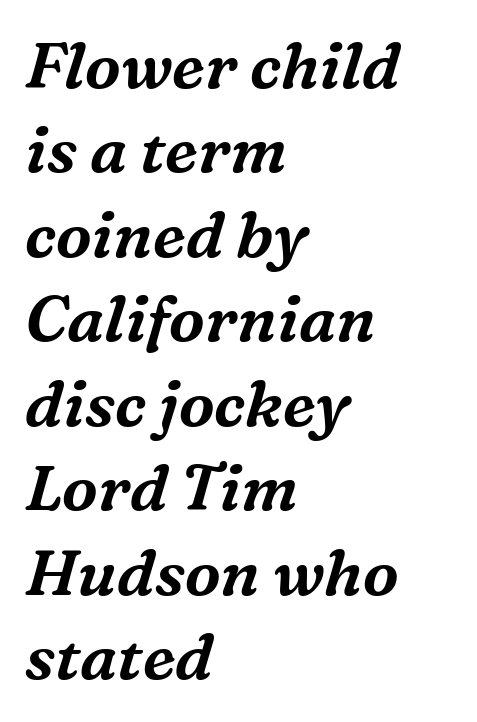
{"serif": "yes", "italic": "yes", "lean": "right", "slant_degrees": 16, "width": "normal", "stroke_contrast": "medium", "x_height": "medium", "monospaced": "no", "underline": "no", "align": "left", "line_spacing": "normal", "line_spacing_ratio": 1.32, "letter_spacing": "normal", "letter_spacing_em": 0.0, "glyph_px": 64}
